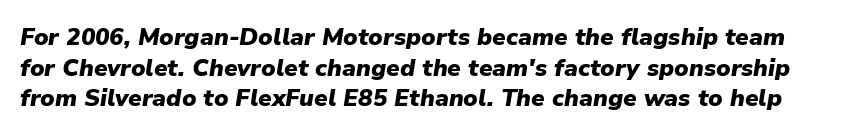
{"italic": "yes", "lean": "right", "slant_degrees": 9, "bold": "yes", "underline": "no", "line_spacing": "normal", "line_spacing_ratio": 1.28, "letter_spacing": "normal", "letter_spacing_em": 0.0, "glyph_px": 24}
